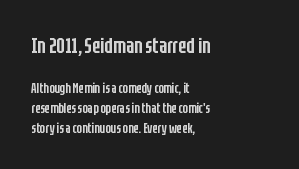
The image shows 22 px text type, upright; set left-aligned, normal line spacing (1.4x), normal letter spacing, not underlined; the first (top) block is 1.57x larger.
